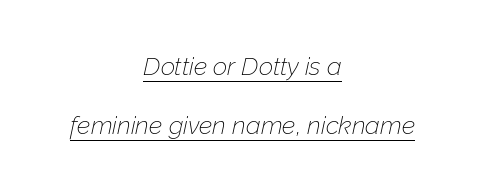
Interline gaps are noticeably wide in this sample. Tracking here is standard; glyphs follow each other at the usual distance. Every character sits at an angle, as italics do. Each stroke keeps to a modest, everyday thickness or less. Where is the straight margin? There isn't one; the lines are centered. Notice how a bar underscores the lettering throughout.
